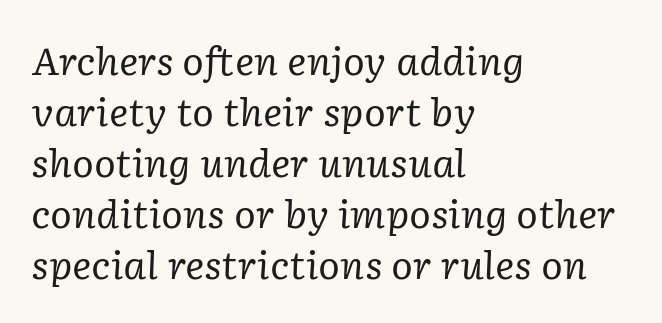
Q: Is the text bold? A: No.
Q: Is the text italic (slanted)? A: Yes, it leans right by about 2 degrees.
Q: Is the typeface a serif or a sans-serif typeface? A: Serif.
Q: Is the text underlined? A: No.
Q: How is the paragraph aligned? A: Left-aligned.
Q: Is the spacing between letters normal or unusually wide? A: Normal.
Q: Is the spacing between lines tight, normal or loose? A: Normal.
Q: Width (condensed, normal, or wide)? A: Normal.
Q: Stroke contrast? A: Low.
Q: x-height? A: Medium.
Q: Monospaced? A: No.
